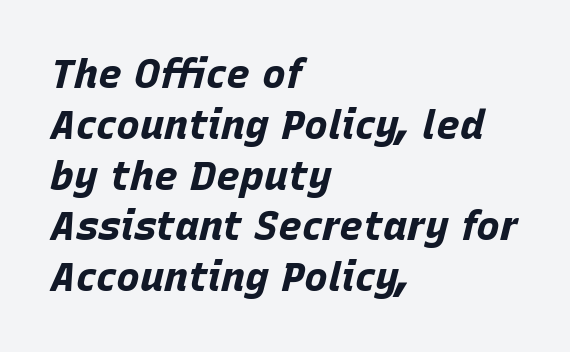
{"italic": "yes", "lean": "right", "slant_degrees": 15, "bold": "yes", "weight": "bold", "width": "normal", "stroke_contrast": "low", "x_height": "large", "monospaced": "no", "underline": "no", "align": "left", "line_spacing": "normal", "line_spacing_ratio": 1.27, "letter_spacing": "normal", "letter_spacing_em": 0.0, "glyph_px": 40}
